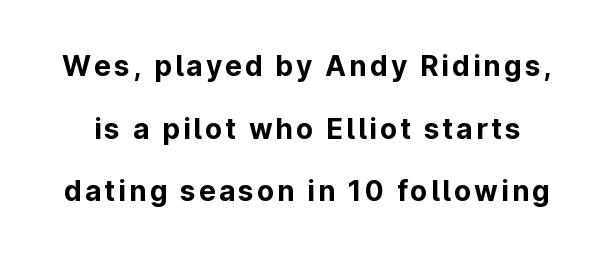
Each letter keeps its own natural width here, so spacing adapts to shape. Bare-footed words on every line. Regarding serifs, this sample does without them. Thick stems and heavy bowls — unmistakably bold.
